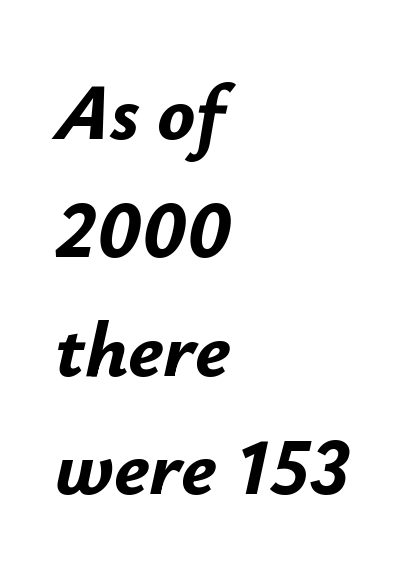
{"italic": "yes", "lean": "right", "slant_degrees": 12, "bold": "yes", "weight": "bold", "width": "normal", "stroke_contrast": "low", "x_height": "small", "monospaced": "no", "underline": "no", "align": "left", "line_spacing": "normal", "line_spacing_ratio": 1.5, "letter_spacing": "normal", "letter_spacing_em": 0.0, "glyph_px": 79}
